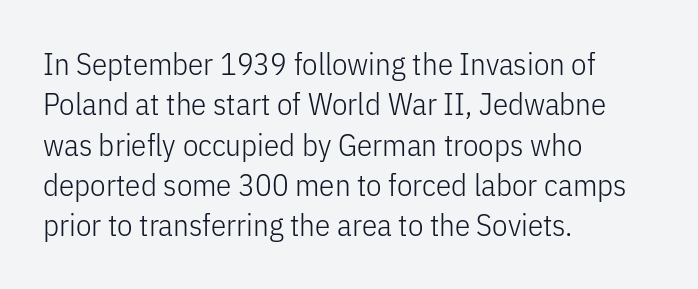
The rendering anchors every line to the left-hand side. Notice how the stems are strictly vertical — no italics here. Each letter's strokes conclude bluntly, with no projecting serifs. Summary of vertical rhythm: regular, with standard interline spacing.
